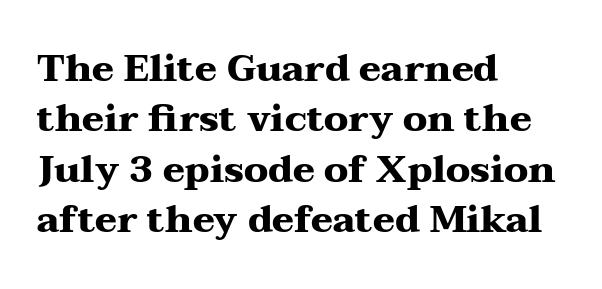
The typesetting leans heavy: a genuine bold. Italic? Not at all — the glyphs are vertical. The gap between lines stays unmarked. You could not count columns in this text — the font is proportionally spaced. Vertical spacing — default. The rendering shows small feet on the letterforms — a serif design.
